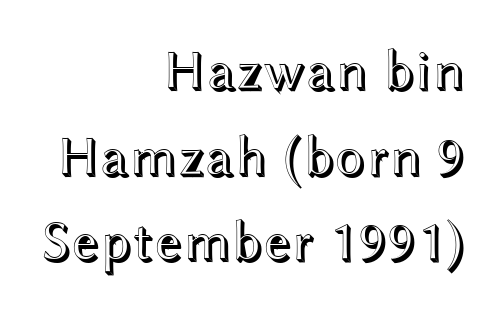
{"italic": "no", "width": "wide", "x_height": "medium", "monospaced": "no", "underline": "no", "align": "right", "line_spacing": "normal", "line_spacing_ratio": 1.53, "letter_spacing": "normal", "letter_spacing_em": 0.0, "glyph_px": 56}
